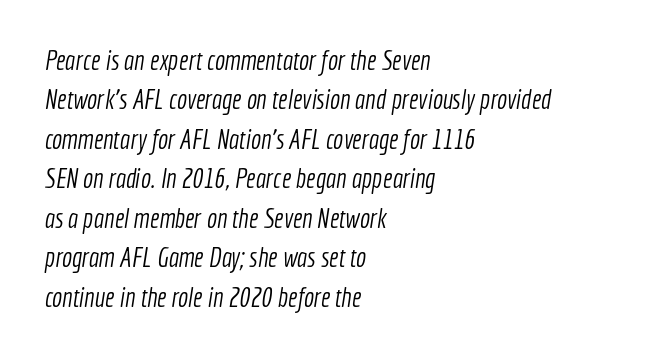
Q: Is the text bold? A: No.
Q: Is the text underlined? A: No.
Q: How is the paragraph aligned? A: Left-aligned.
Q: Is the spacing between letters normal or unusually wide? A: Normal.
Q: Is the spacing between lines tight, normal or loose? A: Normal.
